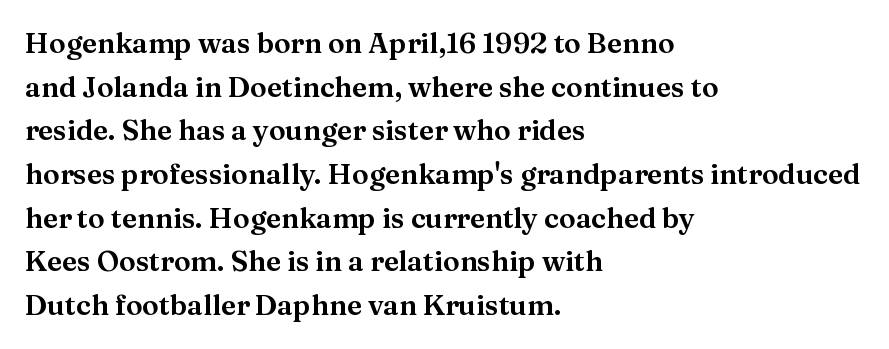
{"serif": "yes", "italic": "no", "width": "normal", "stroke_contrast": "medium", "x_height": "medium", "monospaced": "no", "underline": "no", "align": "left", "line_spacing": "normal", "line_spacing_ratio": 1.56, "letter_spacing": "normal", "letter_spacing_em": 0.0, "glyph_px": 28}
